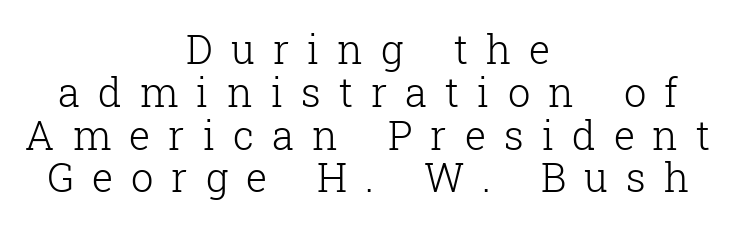
Short and long lines alike share a common midpoint. This is roman type, the default non-slanted kind. Is this a fixed-width face? No — the glyphs have proportional, varying widths. One glance says dense: line gaps are narrower than usual. The letters are spread apart with noticeably loose tracking. Stroke thickness stays within the range of a standard reading face or lighter.
